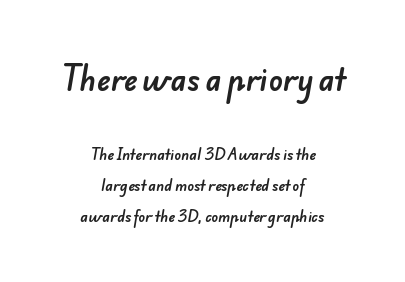
The image shows 29 px sans-serif type; set centered, loose line spacing (2.22x), normal letter spacing, not underlined; the first (top) block is 2.07x larger; low stroke contrast and a small x-height.
